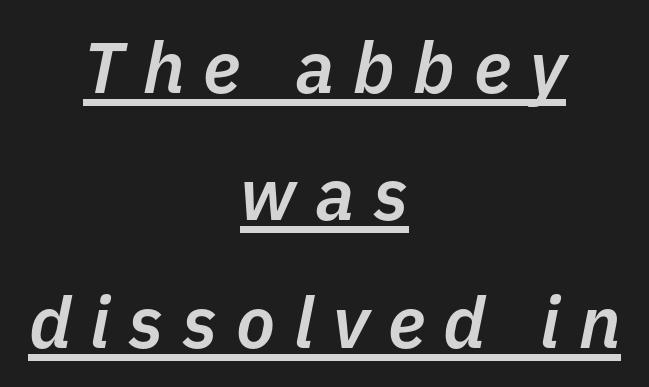
Q: Is the text bold? A: Semi-bold.
Q: Is the text italic (slanted)? A: Yes, it leans right by about 11 degrees.
Q: Is the text underlined? A: Yes.
Q: How is the paragraph aligned? A: Centered.
Q: Is the spacing between letters normal or unusually wide? A: Unusually wide.
Q: Width (condensed, normal, or wide)? A: Normal.
Q: Stroke contrast? A: Low.
Q: x-height? A: Medium.
Q: Monospaced? A: No.
